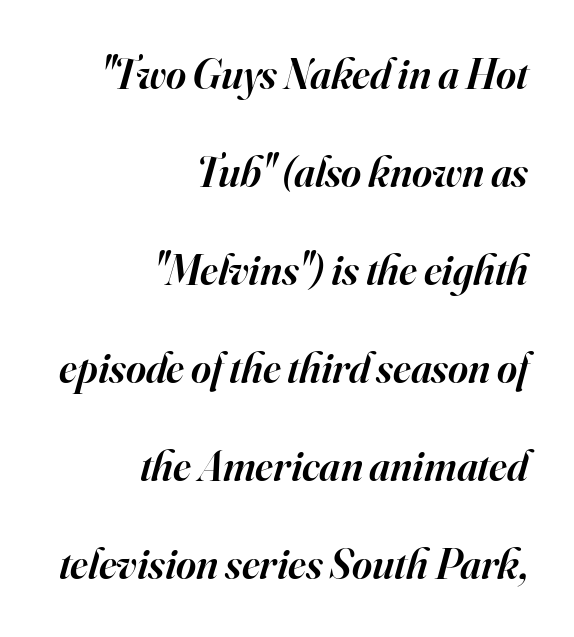
The image shows 43 px semibold serif type, italic (leaning right); set right-aligned, loose line spacing (2.28x), normal letter spacing, not underlined; high stroke contrast and a small x-height.
